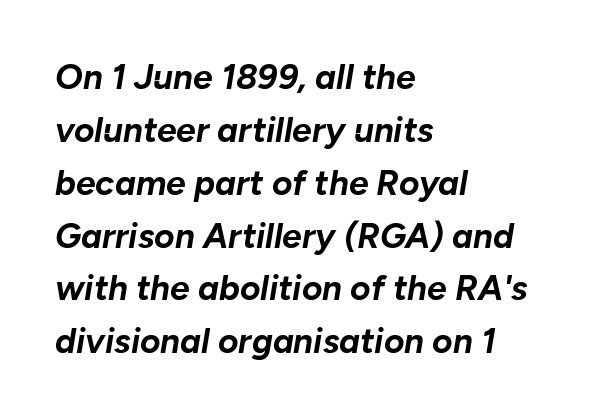
Q: Is the text bold? A: Yes.
Q: Is the text italic (slanted)? A: Yes, it leans right by about 10 degrees.
Q: Is the text underlined? A: No.
Q: How is the paragraph aligned? A: Left-aligned.
Q: Is the spacing between letters normal or unusually wide? A: Normal.
Q: Is the spacing between lines tight, normal or loose? A: Normal.
Q: Width (condensed, normal, or wide)? A: Normal.
Q: Stroke contrast? A: Low.
Q: x-height? A: Medium.
Q: Monospaced? A: No.
